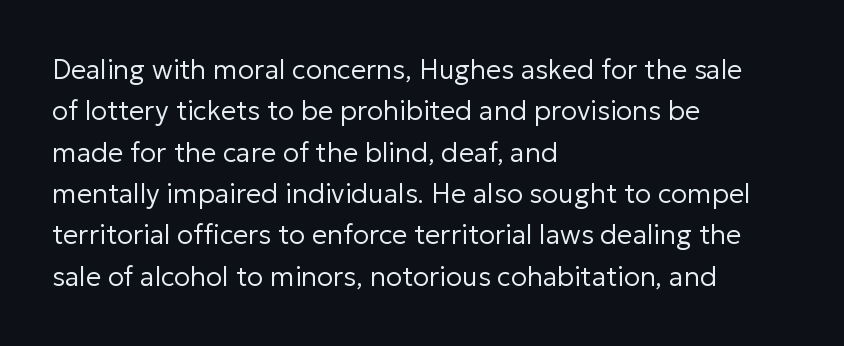
In terms of leading, this rendering sits right in the middle. The lettering stays uniformly vertical, giving the passage a roman look. Decoration check: the copy has no underline. The passage shown is not bold in any degree. How are the letters spaced? Ordinarily, with no added tracking.
